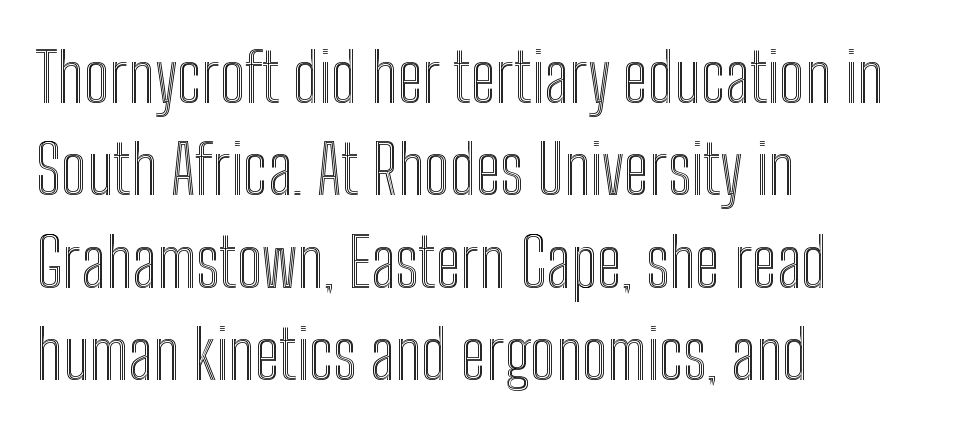
{"italic": "no", "width": "condensed", "x_height": "medium", "monospaced": "no", "underline": "no", "align": "left", "line_spacing": "normal", "line_spacing_ratio": 1.36, "letter_spacing": "normal", "letter_spacing_em": 0.0, "glyph_px": 68}
